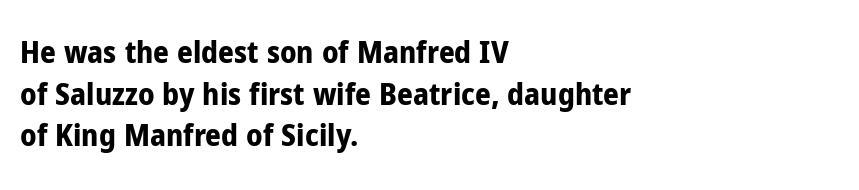
The image shows 31 px bold, condensed sans-serif type, upright; set left-aligned, normal line spacing (1.34x), normal letter spacing, not underlined; low stroke contrast and a medium x-height.
